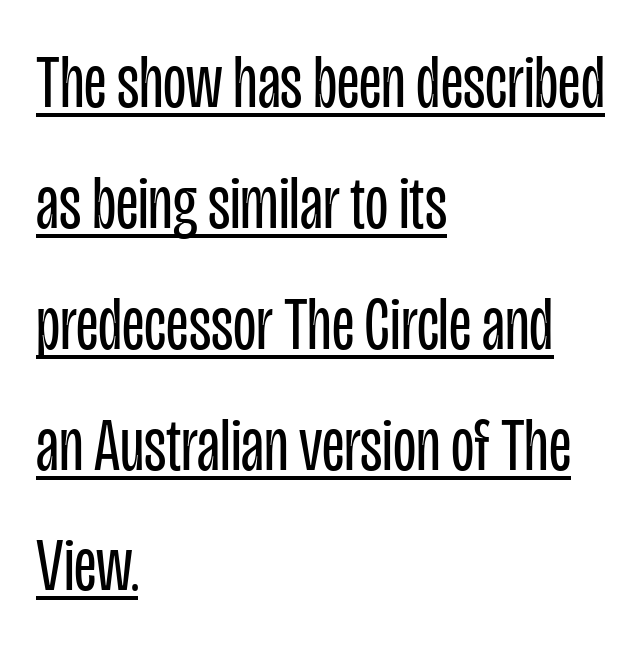
The image shows 76 px regular-weight, condensed sans-serif type, upright; set left-aligned, normal line spacing (1.59x), normal letter spacing, underlined; low stroke contrast and a large x-height.
